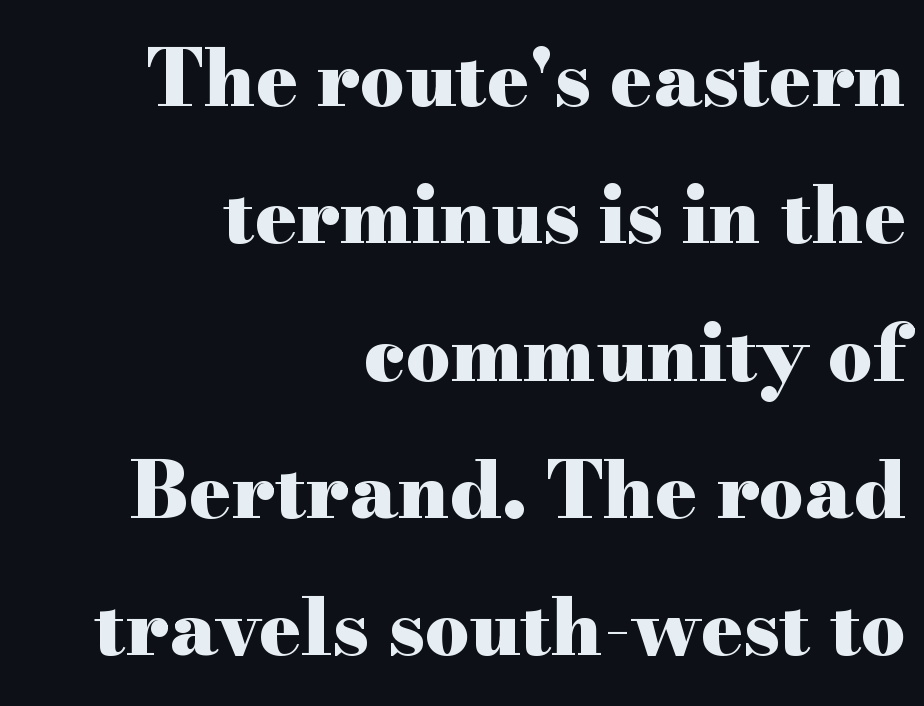
Heavy, bold letterforms. Style check: upright. Does the copy run flush right? Yes — the right margin is perfectly even. Underline: absent. The font family rendered here belongs to the serif group. Here the designer chose a conventional face with non-uniform glyph widths.
